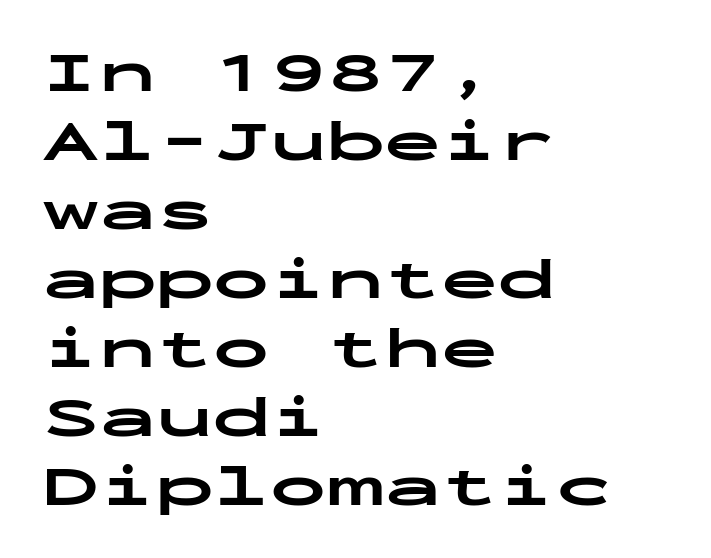
{"serif": "no", "italic": "no", "bold": "yes", "weight": "bold", "width": "wide", "stroke_contrast": "low", "x_height": "medium", "monospaced": "yes", "underline": "no", "align": "left", "line_spacing_ratio": 1.21, "letter_spacing": "normal", "letter_spacing_em": 0.0, "glyph_px": 57}
